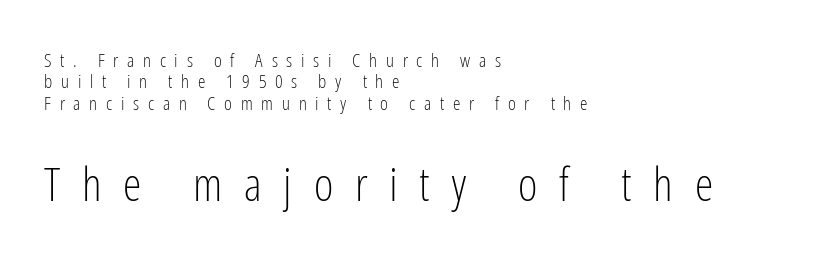
{"serif": "no", "italic": "no", "bold": "no", "weight": "light", "width": "condensed", "stroke_contrast": "low", "x_height": "medium", "monospaced": "no", "underline": "no", "align": "left", "line_spacing": "tight", "line_spacing_ratio": 1.12, "letter_spacing": "wide", "letter_spacing_em": 0.46, "larger_block": "second", "size_ratio": 2.47, "glyph_px": 47}
